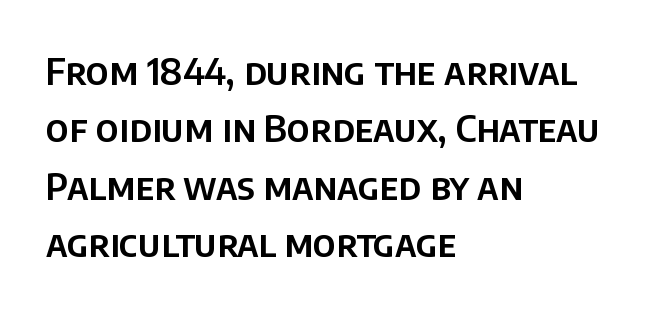
Proportional: the letters do not fall into vertical columns. A roman cut, with each character standing at attention. The vertical gap from one line to the next is medium. Where is the straight margin? On the left. Each letter's strokes conclude bluntly, with no projecting serifs. A typesetter would call this zero additional tracking.
